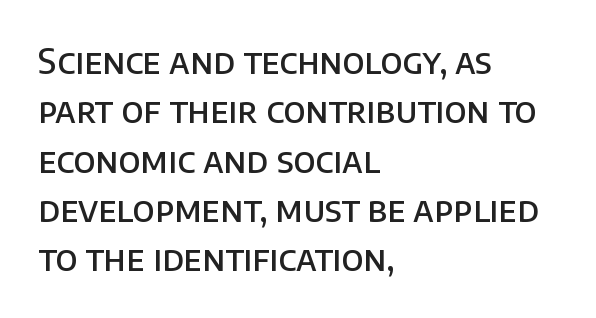
The image shows 34 px semibold sans-serif type, upright; set left-aligned, normal line spacing (1.45x), normal letter spacing, not underlined; low stroke contrast and a large x-height.
